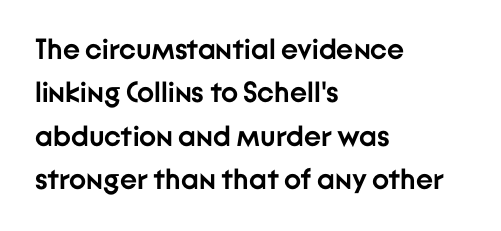
Q: Is the text bold? A: Yes.
Q: Is the text italic (slanted)? A: No, it is upright.
Q: Is the typeface a serif or a sans-serif typeface? A: Sans-serif.
Q: Is the text underlined? A: No.
Q: How is the paragraph aligned? A: Left-aligned.
Q: Is the spacing between letters normal or unusually wide? A: Normal.
Q: Is the spacing between lines tight, normal or loose? A: Normal.
Q: Width (condensed, normal, or wide)? A: Normal.
Q: Stroke contrast? A: Low.
Q: x-height? A: Medium.
Q: Monospaced? A: No.
